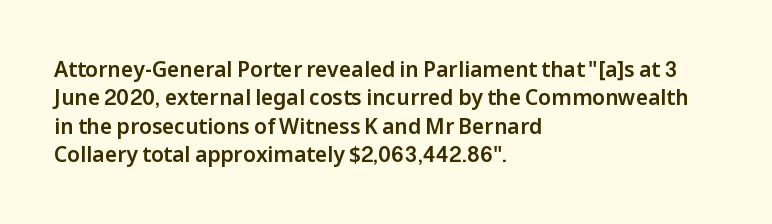
Posture: upright roman. The foot of each line stays bare and open. The passage shown stacks its lines at a standard gap. Alignment: flush left. The horizontal fit of the characters is conventional and even.
